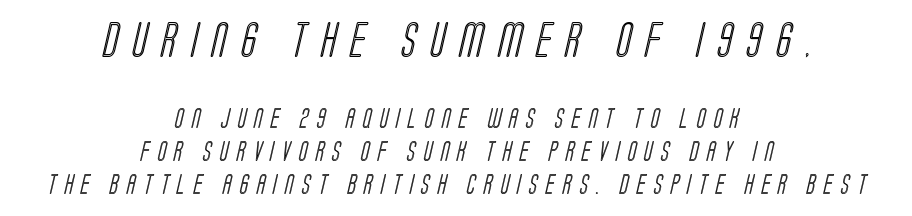
{"width": "condensed", "x_height": "large", "monospaced": "no", "underline": "no", "align": "center", "line_spacing": "normal", "line_spacing_ratio": 1.65, "letter_spacing": "wide", "letter_spacing_em": 0.41, "larger_block": "first", "size_ratio": 1.75, "glyph_px": 35}
